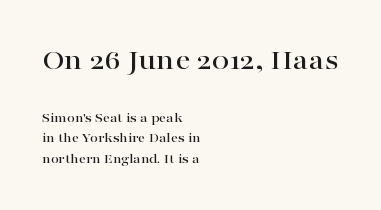
The image shows 30 px wide serif type, upright; set left-aligned, normal line spacing (1.44x), normal letter spacing, not underlined; the first (top) block is 2.14x larger; high stroke contrast and a medium x-height.
